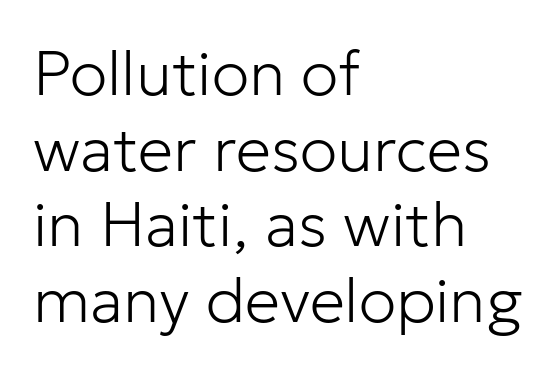
{"serif": "no", "italic": "no", "bold": "no", "weight": "light", "width": "normal", "stroke_contrast": "low", "x_height": "medium", "monospaced": "no", "underline": "no", "align": "left", "line_spacing_ratio": 1.2, "letter_spacing": "normal", "letter_spacing_em": 0.0, "glyph_px": 63}
